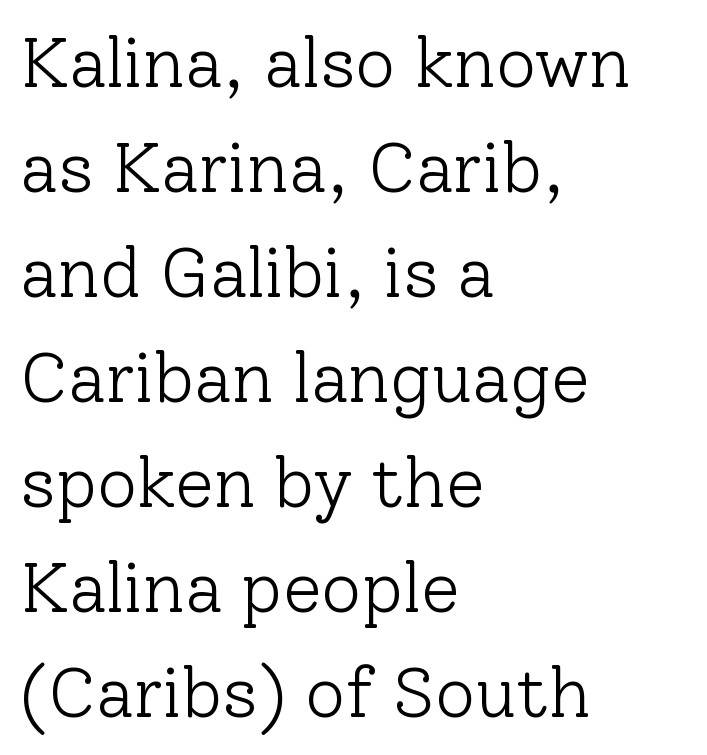
The paragraph shown leans on its left margin. Glyph-to-glyph distance matches everyday printed text. The typesetting does not lean heavy: it is not bold. If you measured baseline to baseline, you'd find a middling distance. What kind of face is this? One with serifs.
